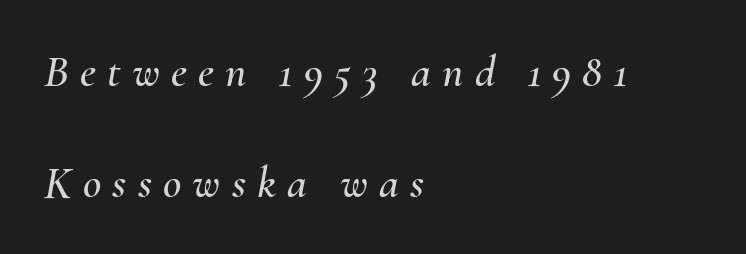
The image shows 45 px text type, italic (leaning right); set left-aligned, loose line spacing (2.46x), unusually wide letter spacing (+0.25 em), not underlined; medium stroke contrast and a small x-height.
